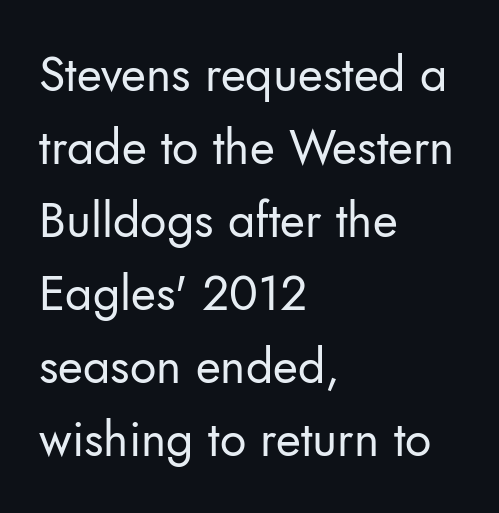
The image shows 48 px regular-weight sans-serif type, upright; set left-aligned, normal line spacing (1.52x), normal letter spacing, not underlined; low stroke contrast and a small x-height.
